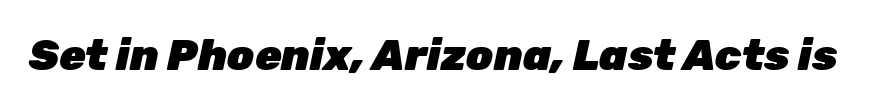
Q: Is the text bold? A: Yes.
Q: Is the text italic (slanted)? A: Yes, it leans right by about 12 degrees.
Q: Is the text underlined? A: No.
Q: Is the spacing between letters normal or unusually wide? A: Normal.
Q: Width (condensed, normal, or wide)? A: Normal.
Q: Stroke contrast? A: Low.
Q: x-height? A: Medium.
Q: Monospaced? A: No.
